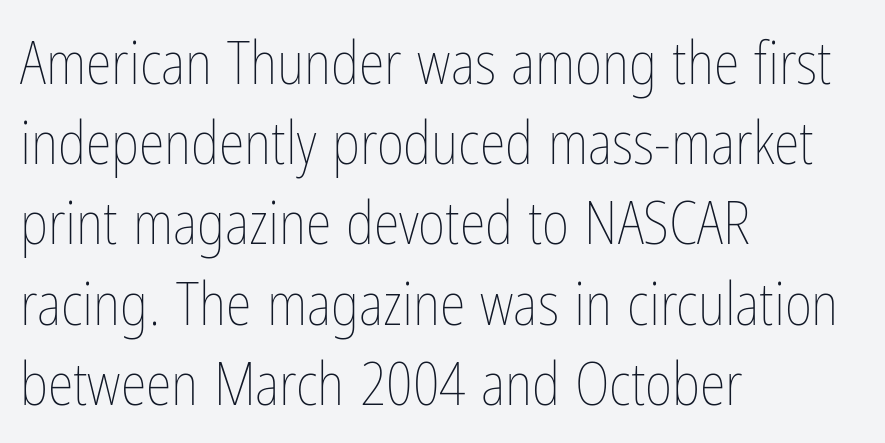
The image shows 59 px thin, condensed type, upright; set left-aligned, normal line spacing (1.36x), normal letter spacing, not underlined; low stroke contrast and a medium x-height.
